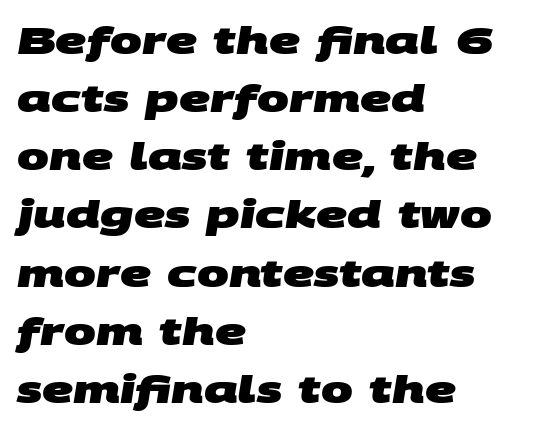
{"serif": "no", "bold": "yes", "weight": "heavy", "width": "wide", "stroke_contrast": "medium", "x_height": "large", "monospaced": "no", "underline": "no", "align": "left", "line_spacing": "normal", "line_spacing_ratio": 1.53, "letter_spacing": "normal", "letter_spacing_em": 0.0, "glyph_px": 38}
